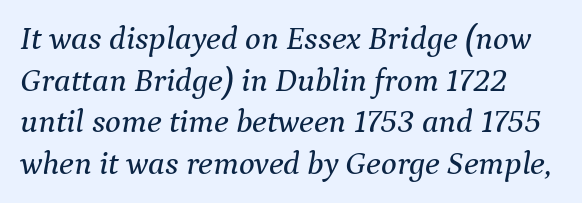
The image shows 33 px serif type, italic (leaning right); set left-aligned, normal line spacing (1.26x), normal letter spacing, not underlined; medium stroke contrast and a medium x-height.
